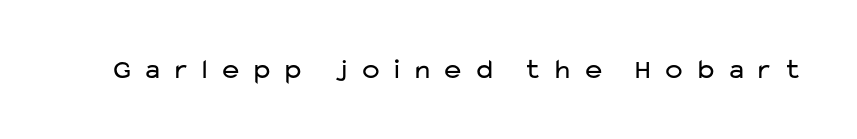
The passage shown has open, widely tracked lettering throughout. This is roman type, the default non-slanted kind. Nobody drew a line under any word here. Nope, no serifs anywhere on these letters. Caption: face not bold, strokes unweighted.
